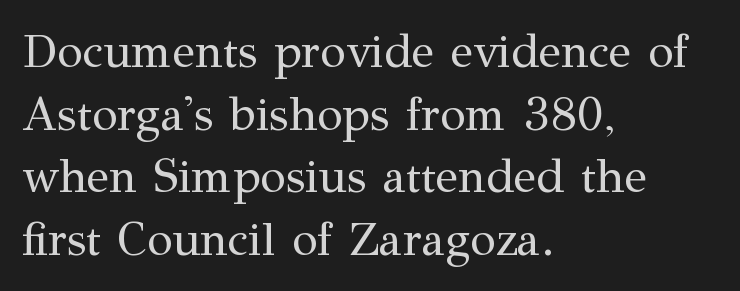
Summary of weight: not heavy and not bold. The rows are spaced the way most documents space them. The space beneath each line is pristine and unruled. Tracking here is standard; glyphs follow each other at the usual distance. Little horizontal feet cap the strokes, marking this as serif type. These lines are rendered in a variable-pitch font.
